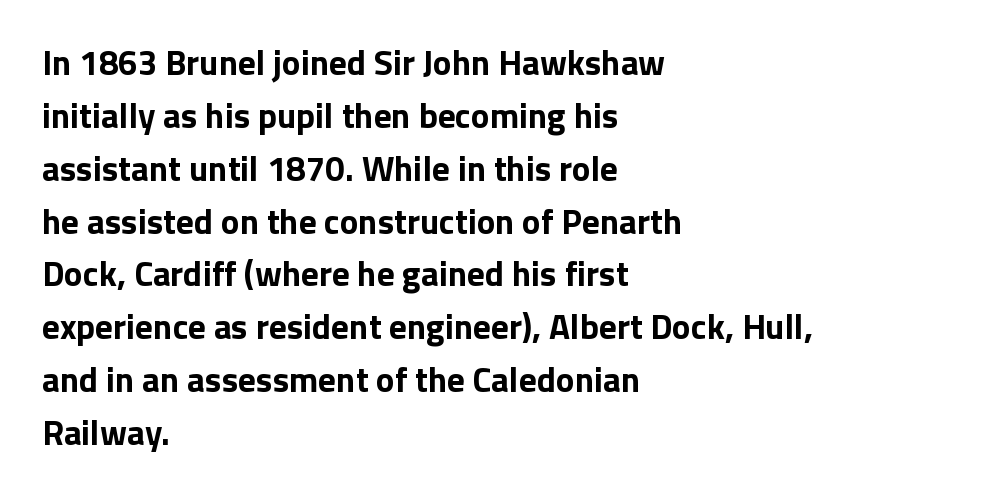
The image shows 35 px bold sans-serif type, upright; set left-aligned, normal line spacing (1.51x), normal letter spacing, not underlined; low stroke contrast and a medium x-height.
